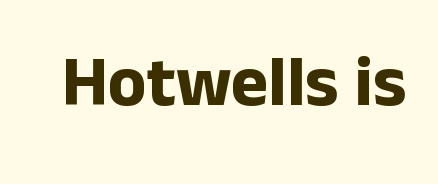
The image shows 71 px bold sans-serif type, upright; set normal letter spacing, not underlined; low stroke contrast and a medium x-height.
